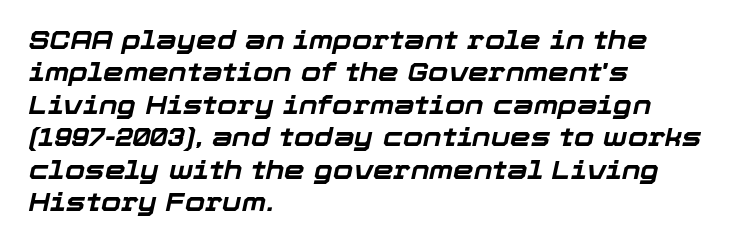
Q: Is the text bold? A: Yes.
Q: Is the text italic (slanted)? A: Yes, it leans right by about 12 degrees.
Q: Is the text underlined? A: No.
Q: How is the paragraph aligned? A: Left-aligned.
Q: Is the spacing between letters normal or unusually wide? A: Normal.
Q: Is the spacing between lines tight, normal or loose? A: Normal.
